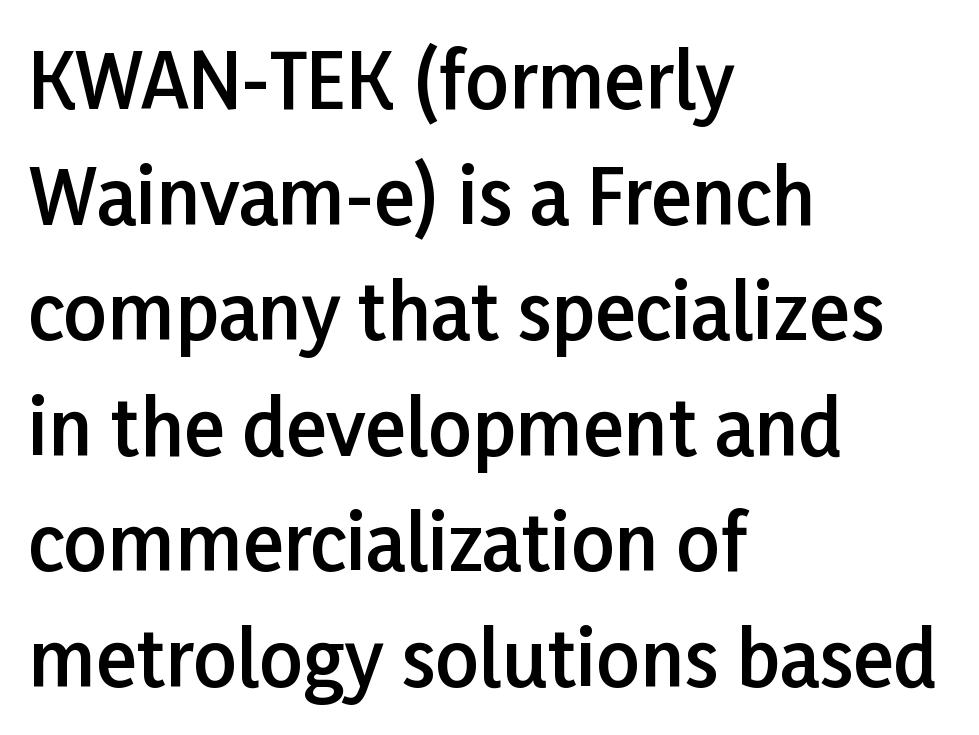
{"serif": "no", "italic": "no", "bold": "semi", "weight": "semibold", "width": "normal", "stroke_contrast": "low", "x_height": "medium", "monospaced": "no", "underline": "no", "align": "left", "line_spacing": "normal", "line_spacing_ratio": 1.52, "letter_spacing": "normal", "letter_spacing_em": 0.0, "glyph_px": 76}
